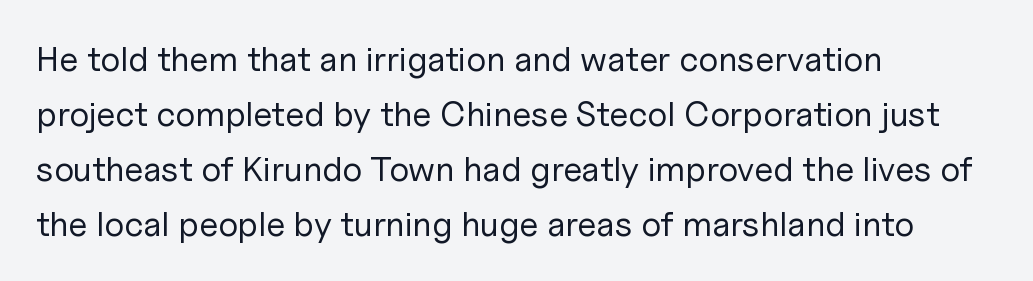
Is this a fixed-width face? No — the glyphs have proportional, varying widths. The ragged edge is on the right, which tells us the setting is flush left. This reads as an unemphasized weight, regular at the heaviest. The typeface chosen for these lines omits serifs.
